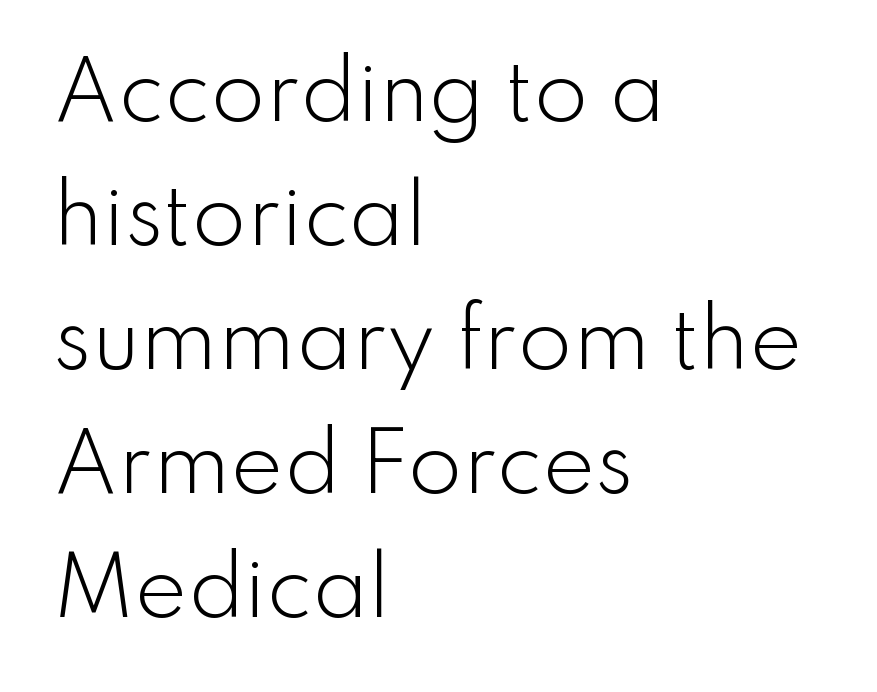
Nope, not italic — everything's standing straight. The words here are not underlined. Is this a heavy cut? Hardly; it is regular or lighter. How would I describe the line gaps? Plain and ordinary. A typesetter would call this proportional, since set widths differ per character.
